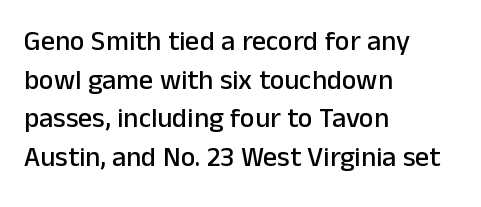
{"serif": "no", "italic": "no", "width": "normal", "stroke_contrast": "low", "x_height": "medium", "monospaced": "no", "underline": "no", "align": "left", "line_spacing": "normal", "line_spacing_ratio": 1.38, "letter_spacing": "normal", "letter_spacing_em": 0.0, "glyph_px": 28}
